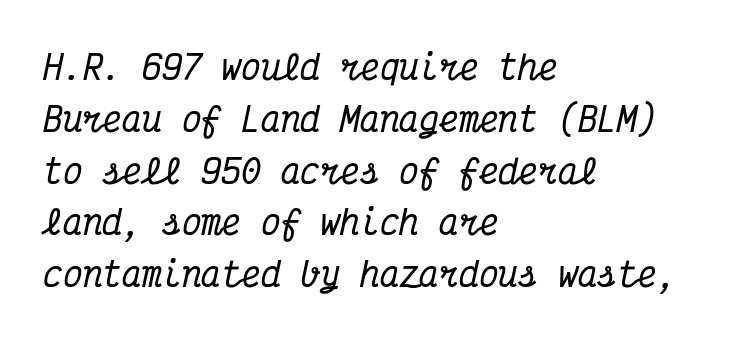
The image shows 33 px condensed serif type, italic (leaning right), monospaced; set left-aligned, normal line spacing (1.57x), normal letter spacing, not underlined; medium stroke contrast and a medium x-height.
